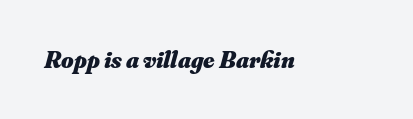
{"italic": "yes", "lean": "right", "slant_degrees": 16, "bold": "yes", "underline": "no", "letter_spacing": "normal", "letter_spacing_em": 0.0, "glyph_px": 24}
